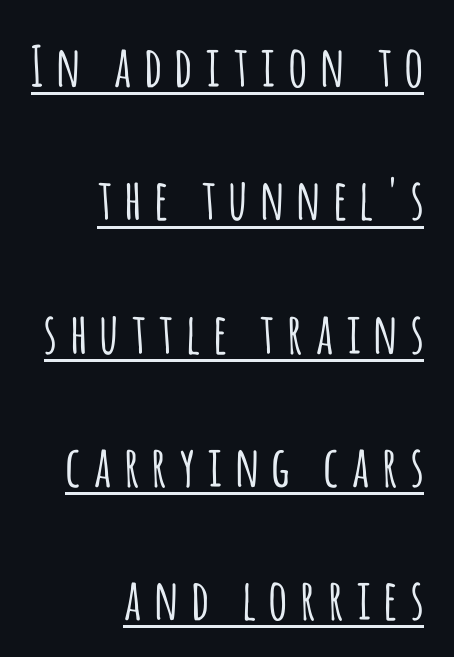
The image shows 56 px condensed sans-serif type, upright; set right-aligned, loose line spacing (2.38x), unusually wide letter spacing (+0.25 em), underlined; low stroke contrast and a large x-height.
